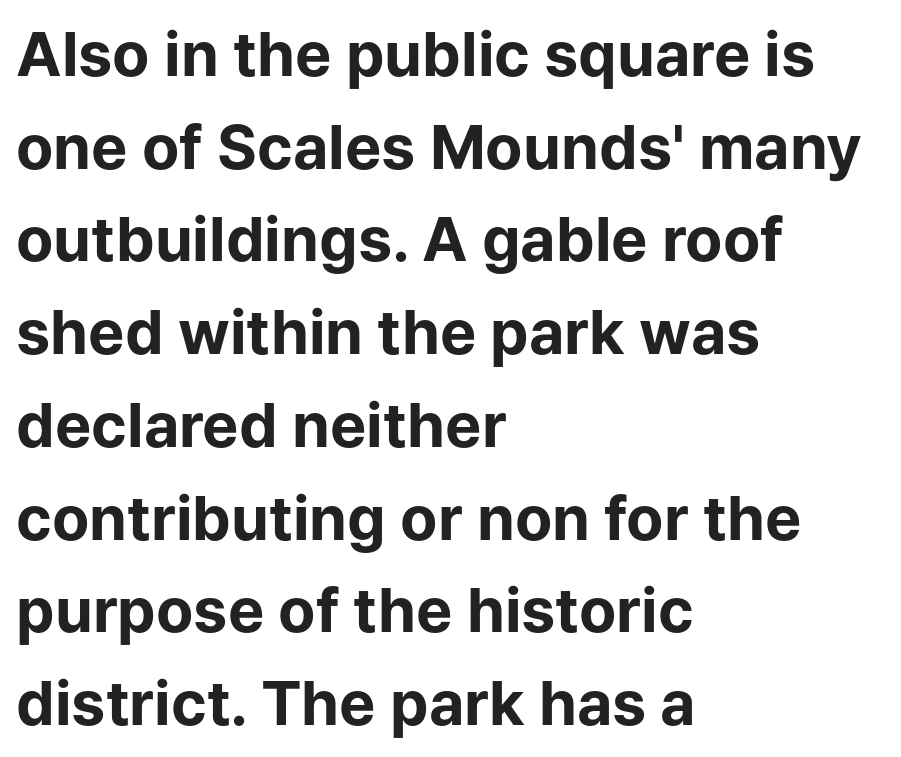
The passage shown is not underscored anywhere. The face used here is rendered with its standard letterfit. Do the characters align in a grid? No, the font is proportional. Leading matches the norm, producing a regular column. The passage shown is typeset with a sans-serif family.
